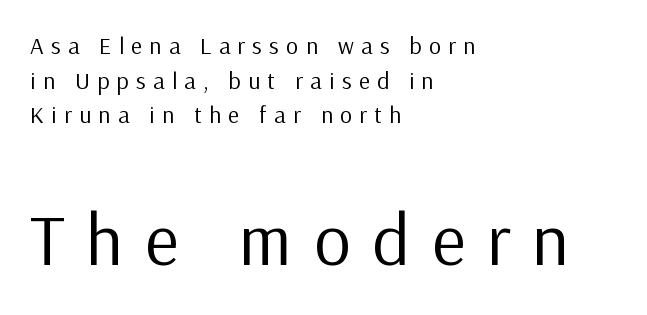
Compared with a typical body face, this is equally light or lighter still. Alignment: flush left. To sum up the face: it is a sans, with no serifs. Has an underline been added? It has not. A normal amount of white space separates one row of letters from the next. The letters are spread apart with noticeably loose tracking.
